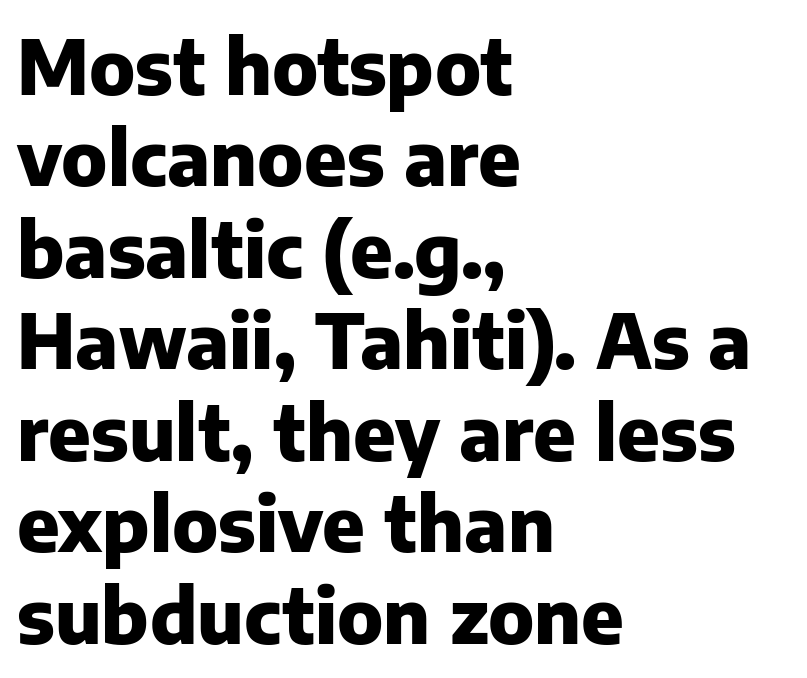
The image shows 75 px heavy sans-serif type, upright; set left-aligned, line spacing 1.22x, normal letter spacing, not underlined; low stroke contrast and a medium x-height.
